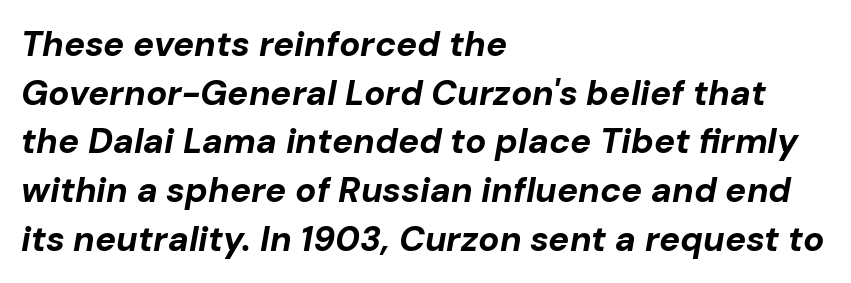
The sample has been set heavy, in full bold. The rendering uses natural spacing where letterforms have individual widths. These lines sit exactly where default settings would place them. Is the block centered? No — it sits flush against the left margin. Italic: yes, the glyphs are oblique.
